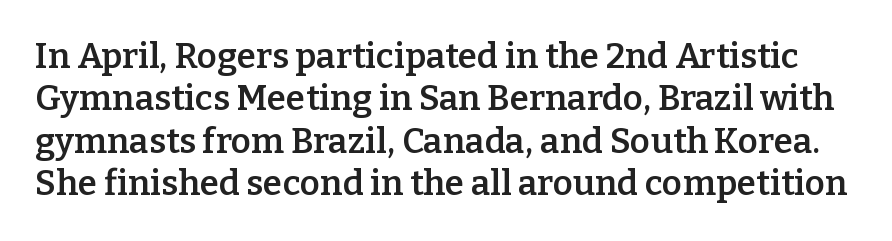
{"serif": "yes", "italic": "no", "bold": "semi", "weight": "semibold", "width": "normal", "stroke_contrast": "low", "x_height": "medium", "monospaced": "no", "underline": "no", "line_spacing_ratio": 1.21, "letter_spacing": "normal", "letter_spacing_em": 0.0, "glyph_px": 35}
